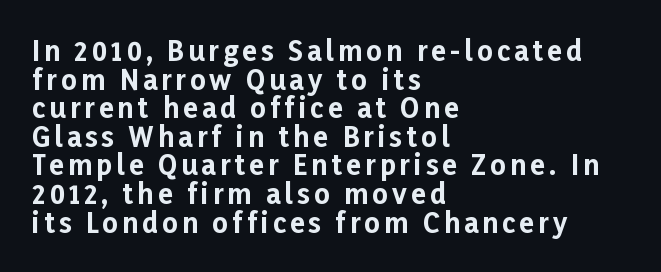
{"italic": "no", "bold": "yes", "underline": "no", "align": "left", "line_spacing": "tight", "line_spacing_ratio": 1.06, "glyph_px": 27}
